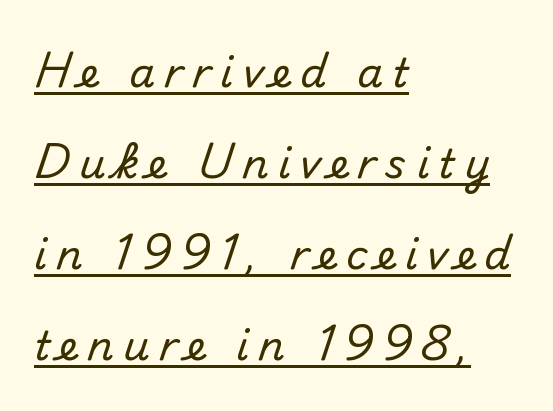
These lines are set flush left with a ragged right edge. The designer dialed line spacing up above the default. Students, observe the line beneath the letters — that is underlining. The rendering uses natural spacing where letterforms have individual widths.
